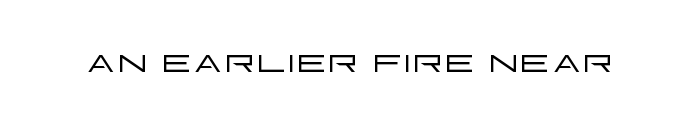
Q: Is the text bold? A: No.
Q: Is the text italic (slanted)? A: No, it is upright.
Q: Is the typeface a serif or a sans-serif typeface? A: Sans-serif.
Q: Is the text underlined? A: No.
Q: Is the spacing between letters normal or unusually wide? A: Normal.
Q: Width (condensed, normal, or wide)? A: Wide.
Q: Stroke contrast? A: Low.
Q: x-height? A: Large.
Q: Monospaced? A: No.
